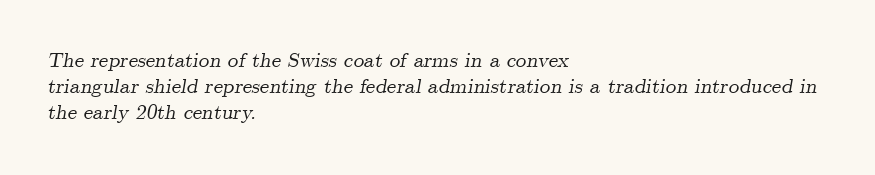
The rendering applies a slant to the glyphs. Leading matches the norm, producing a regular column. Descender tails drop into unmarked territory. No extra tracking has been applied to these lines. Horizontally, the lines are justified to the leading edge only.
